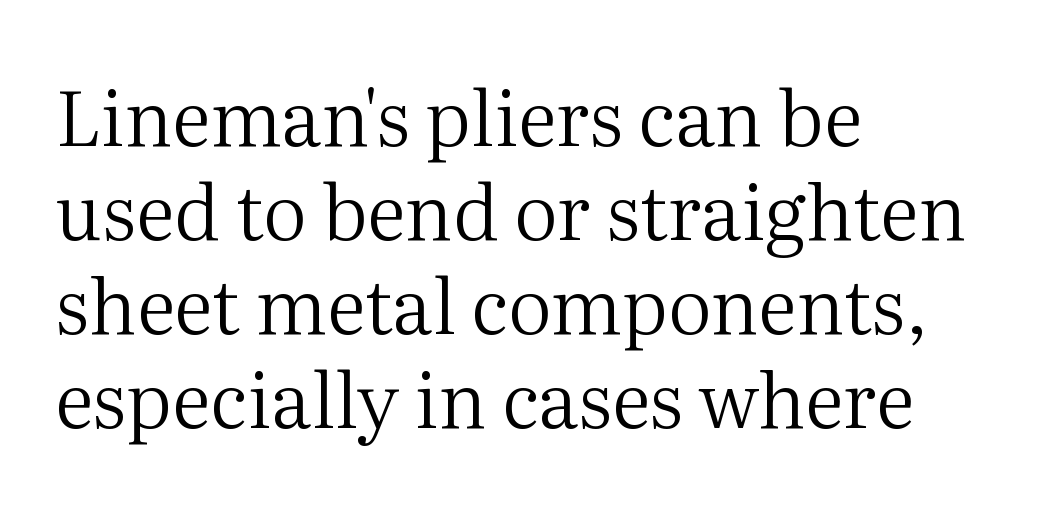
The image shows 77 px regular-weight serif type, upright; set left-aligned, line spacing 1.22x, normal letter spacing, not underlined; medium stroke contrast and a medium x-height.
